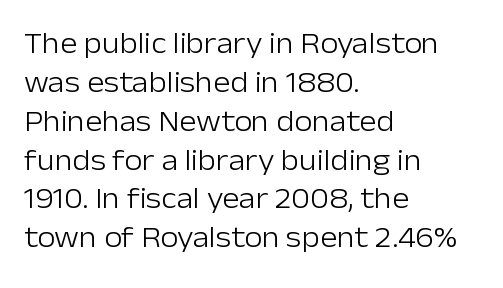
Q: Is the text bold? A: No.
Q: Is the text italic (slanted)? A: No, it is upright.
Q: Is the typeface a serif or a sans-serif typeface? A: Sans-serif.
Q: Is the text underlined? A: No.
Q: How is the paragraph aligned? A: Left-aligned.
Q: Is the spacing between letters normal or unusually wide? A: Normal.
Q: Is the spacing between lines tight, normal or loose? A: Normal.
Q: Width (condensed, normal, or wide)? A: Normal.
Q: Stroke contrast? A: Low.
Q: x-height? A: Medium.
Q: Monospaced? A: No.
